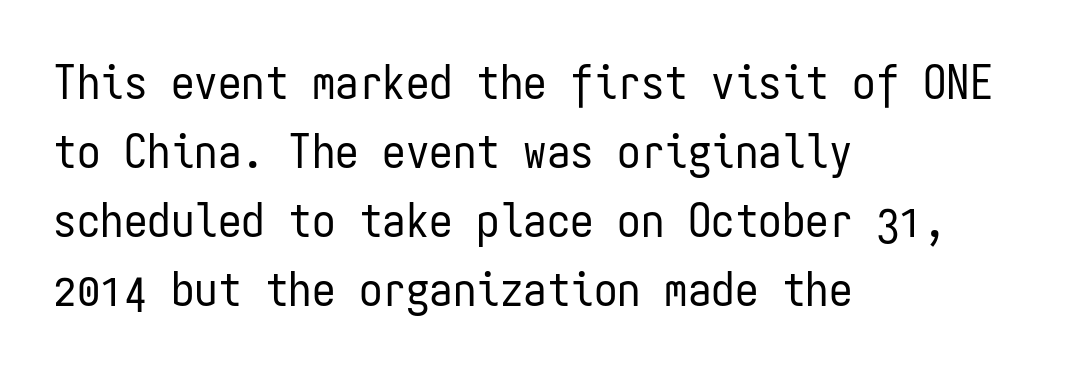
Check under the words: just untouched page. Heaviness? Minimal to ordinary, like unemphasized prose. Summary of vertical rhythm: regular, with standard interline spacing. Visually the block forms a straight wall on the left and a jagged coastline on the right.
